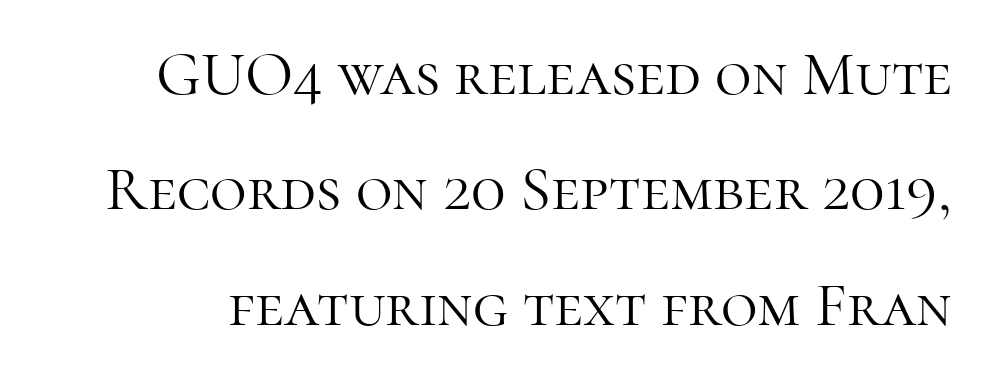
The image shows 63 px light serif type, upright; set line spacing 1.83x, normal letter spacing, not underlined; high stroke contrast and a medium x-height.
